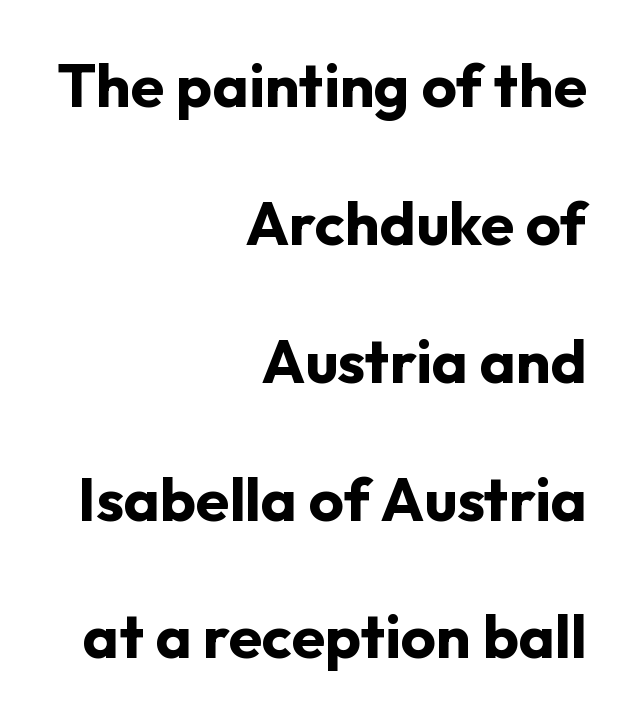
Q: Is the text bold? A: Yes.
Q: Is the text italic (slanted)? A: No, it is upright.
Q: Is the typeface a serif or a sans-serif typeface? A: Sans-serif.
Q: Is the text underlined? A: No.
Q: How is the paragraph aligned? A: Right-aligned.
Q: Is the spacing between letters normal or unusually wide? A: Normal.
Q: Is the spacing between lines tight, normal or loose? A: Loose.
Q: Width (condensed, normal, or wide)? A: Normal.
Q: Stroke contrast? A: Low.
Q: x-height? A: Medium.
Q: Monospaced? A: No.
